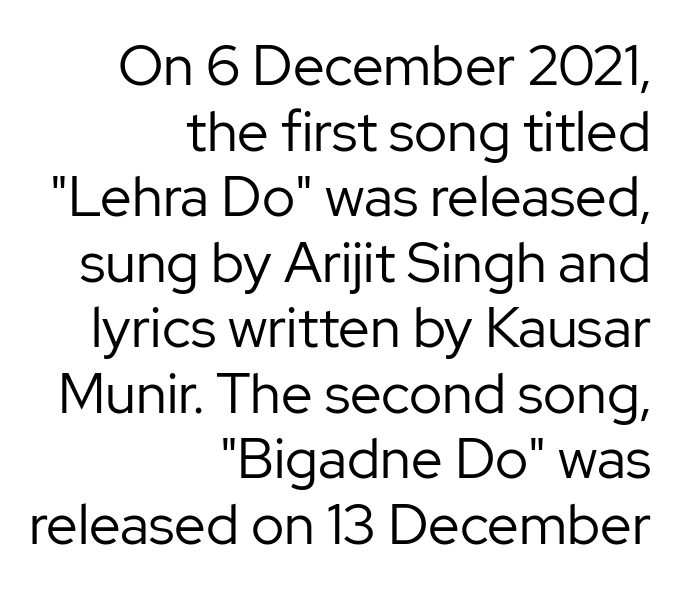
The image shows 56 px regular-weight sans-serif type, upright; set right-aligned, line spacing 1.17x, normal letter spacing, not underlined; low stroke contrast and a medium x-height.
